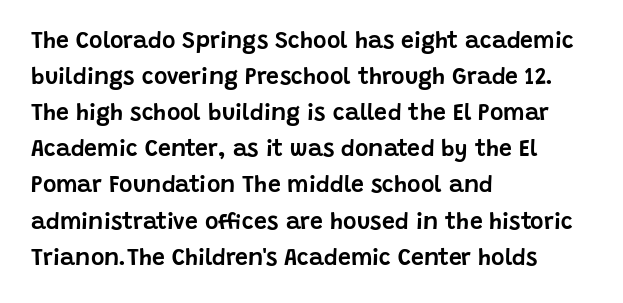
{"italic": "no", "underline": "no", "align": "left", "line_spacing": "normal", "line_spacing_ratio": 1.57, "letter_spacing": "normal", "letter_spacing_em": 0.0, "glyph_px": 23}
